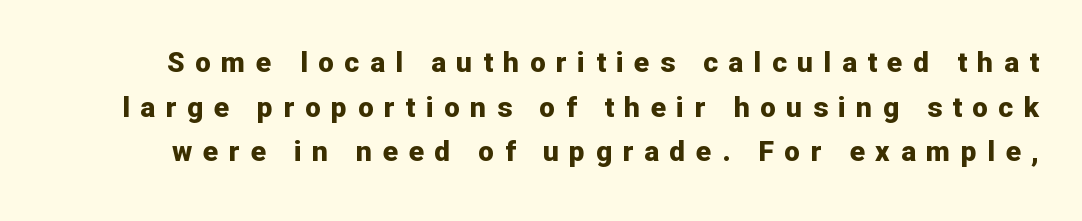
Q: Is the text bold? A: Yes.
Q: Is the text italic (slanted)? A: No, it is upright.
Q: Is the typeface a serif or a sans-serif typeface? A: Sans-serif.
Q: Is the text underlined? A: No.
Q: Is the spacing between letters normal or unusually wide? A: Unusually wide.
Q: Is the spacing between lines tight, normal or loose? A: Normal.
Q: Width (condensed, normal, or wide)? A: Normal.
Q: Stroke contrast? A: Low.
Q: x-height? A: Medium.
Q: Monospaced? A: No.
